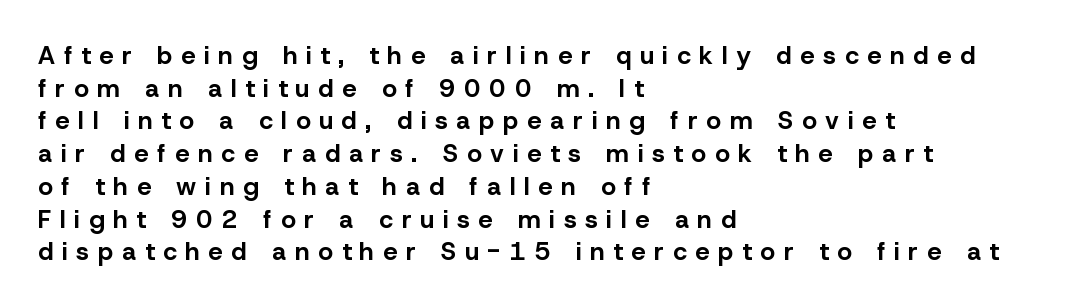
{"italic": "no", "bold": "yes", "underline": "no", "align": "left", "line_spacing": "normal", "line_spacing_ratio": 1.31, "letter_spacing": "wide", "letter_spacing_em": 0.36, "glyph_px": 25}
